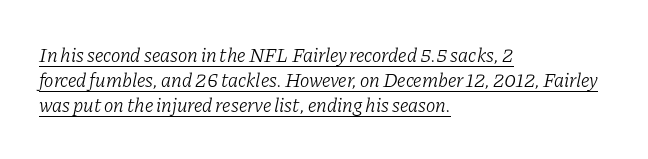
Q: Is the text bold? A: No.
Q: Is the text italic (slanted)? A: Yes, it leans right by about 11 degrees.
Q: Is the text underlined? A: Yes.
Q: How is the paragraph aligned? A: Left-aligned.
Q: Is the spacing between letters normal or unusually wide? A: Normal.
Q: Is the spacing between lines tight, normal or loose? A: Normal.
